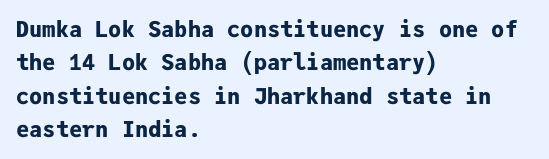
{"italic": "no", "bold": "yes", "underline": "no", "align": "left", "line_spacing": "normal", "line_spacing_ratio": 1.52, "letter_spacing": "normal", "letter_spacing_em": 0.0, "glyph_px": 22}
